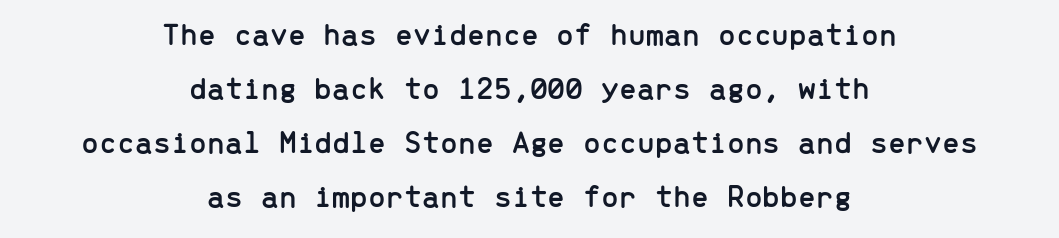
The image shows 32 px sans-serif type, upright, monospaced; set centered, normal line spacing (1.69x), normal letter spacing, not underlined; low stroke contrast and a medium x-height.
